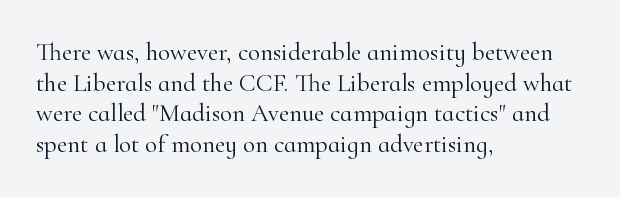
The letters look calm and open, with moderate or lighter stems. Descenders are the only things crossing below the line. Left-aligned paragraph, ragged on the right. Short note: letters normally spaced.
